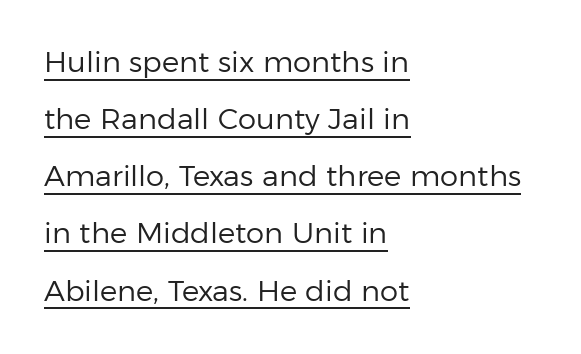
Q: Is the text bold? A: No.
Q: Is the text italic (slanted)? A: No, it is upright.
Q: Is the typeface a serif or a sans-serif typeface? A: Sans-serif.
Q: Is the text underlined? A: Yes.
Q: How is the paragraph aligned? A: Left-aligned.
Q: Is the spacing between letters normal or unusually wide? A: Normal.
Q: Is the spacing between lines tight, normal or loose? A: Loose.
Q: Width (condensed, normal, or wide)? A: Normal.
Q: Stroke contrast? A: Low.
Q: x-height? A: Medium.
Q: Monospaced? A: No.
